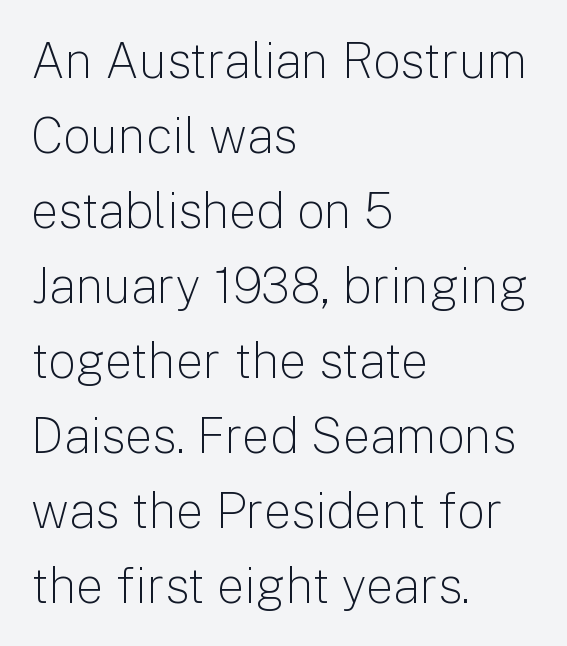
The vertical gap from one line to the next is medium. Descenders hang freely into open space. Every row of glyphs begins at an identical x-position on the left. Students, note that the glyphs here touch the page at normal intervals. Think of a printed novel: that variable character pitch is what you see here. This is the regular roman posture of the typeface.
